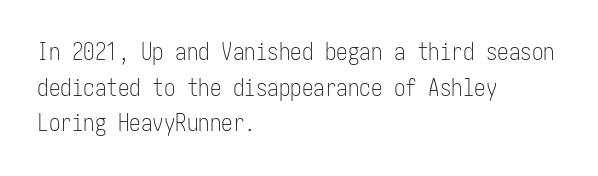
The image shows 23 px text type, upright; set left-aligned, normal line spacing (1.55x), normal letter spacing, not underlined.
